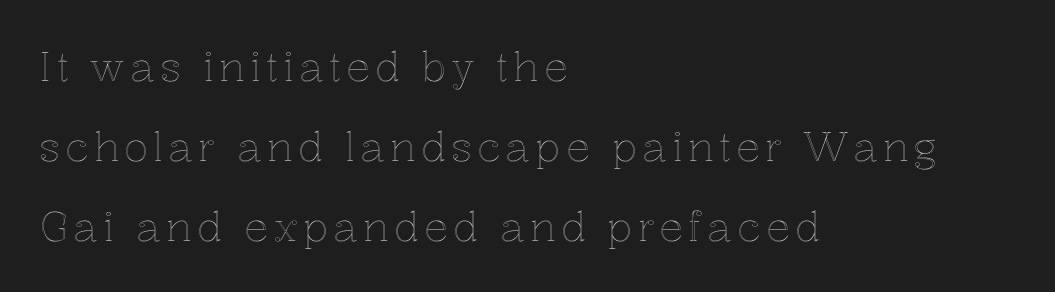
Q: Is the text italic (slanted)? A: No, it is upright.
Q: Is the text underlined? A: No.
Q: How is the paragraph aligned? A: Left-aligned.
Q: Is the spacing between lines tight, normal or loose? A: Loose.
Q: Width (condensed, normal, or wide)? A: Normal.
Q: x-height? A: Medium.
Q: Monospaced? A: No.
